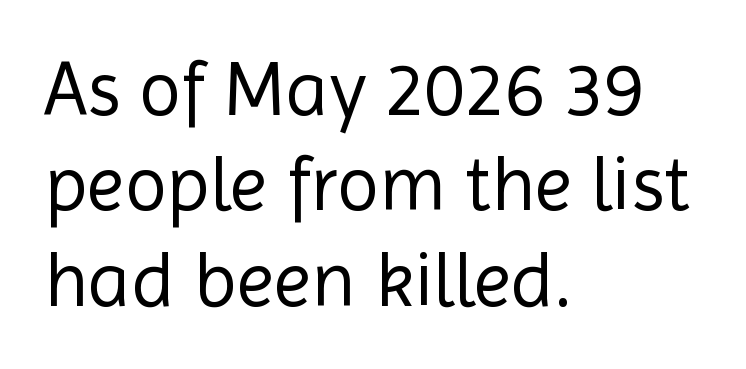
Nothing sits at the stroke ends, so this counts as sans-serif. Horizontally, the lines are justified to the leading edge only. The line texture is even and compact thanks to regular tracking. Heft: none added — not bold.
